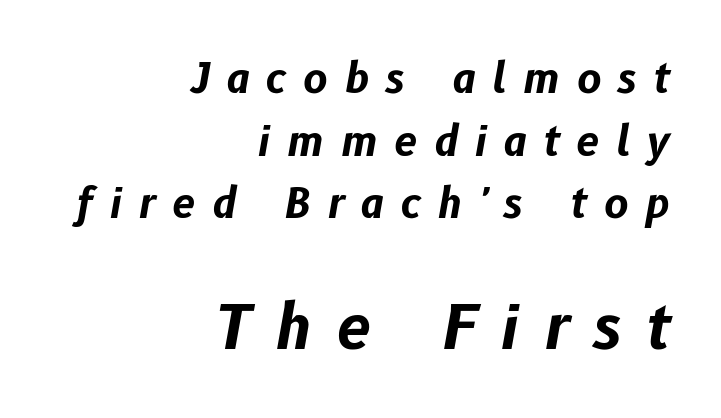
Horizontally, the lines are justified to the trailing edge only. Descenders hang freely into open space. This is oblique type, the kind used for emphasis or titles. Spacing verdict: proportional, widths tailored to each character. The characters look thick and weighty, a clear bold.
